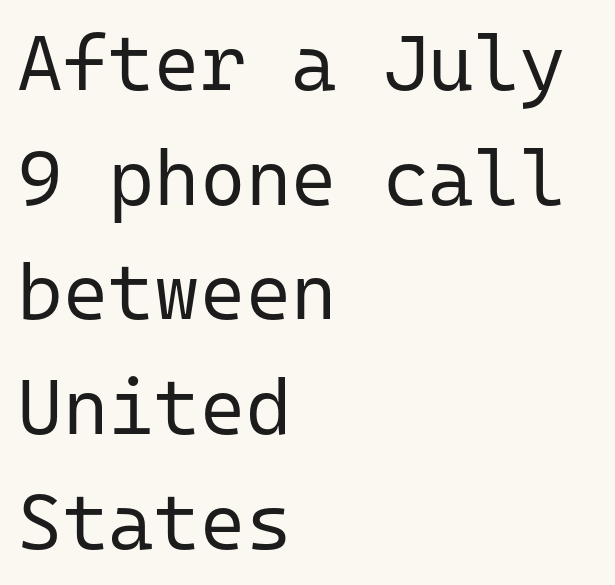
{"serif": "no", "italic": "no", "bold": "no", "weight": "regular", "width": "normal", "stroke_contrast": "low", "x_height": "medium", "monospaced": "yes", "underline": "no", "align": "left", "line_spacing": "normal", "line_spacing_ratio": 1.47, "letter_spacing": "normal", "letter_spacing_em": 0.0, "glyph_px": 78}
